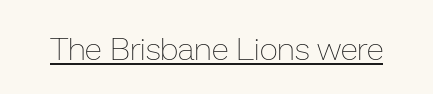
Underlining? Definitely there. The tracking reads as untouched default to a designer's eye. The specimen reads as upright at a glance. The passage shown is not bold in any degree. The face used here is proportionally spaced, like ordinary book or web type.
